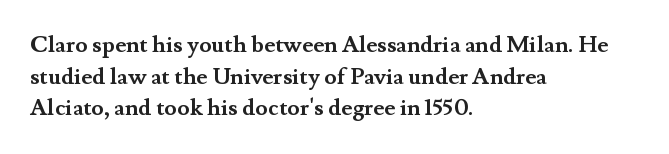
Q: Is the text bold? A: Yes.
Q: Is the text italic (slanted)? A: No, it is upright.
Q: Is the text underlined? A: No.
Q: How is the paragraph aligned? A: Left-aligned.
Q: Is the spacing between letters normal or unusually wide? A: Normal.
Q: Is the spacing between lines tight, normal or loose? A: Normal.
